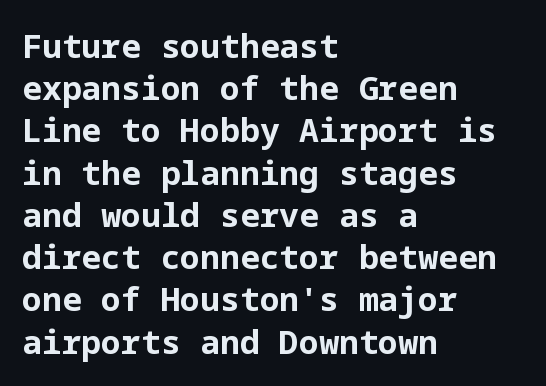
{"serif": "no", "italic": "no", "bold": "yes", "weight": "bold", "width": "normal", "stroke_contrast": "low", "x_height": "medium", "underline": "no", "align": "left", "line_spacing": "normal", "line_spacing_ratio": 1.28, "letter_spacing": "normal", "letter_spacing_em": 0.0, "glyph_px": 33}
